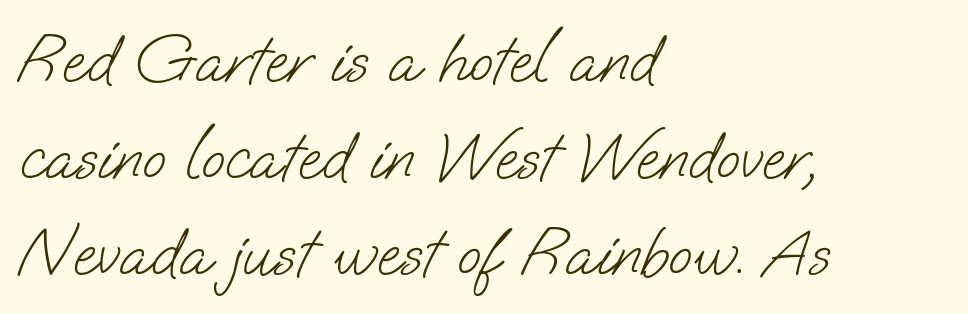
Q: Is the text bold? A: No.
Q: Is the typeface a serif or a sans-serif typeface? A: Sans-serif.
Q: Is the text underlined? A: No.
Q: How is the paragraph aligned? A: Left-aligned.
Q: Is the spacing between letters normal or unusually wide? A: Normal.
Q: Is the spacing between lines tight, normal or loose? A: Normal.
Q: Width (condensed, normal, or wide)? A: Normal.
Q: Stroke contrast? A: Low.
Q: x-height? A: Small.
Q: Monospaced? A: No.
